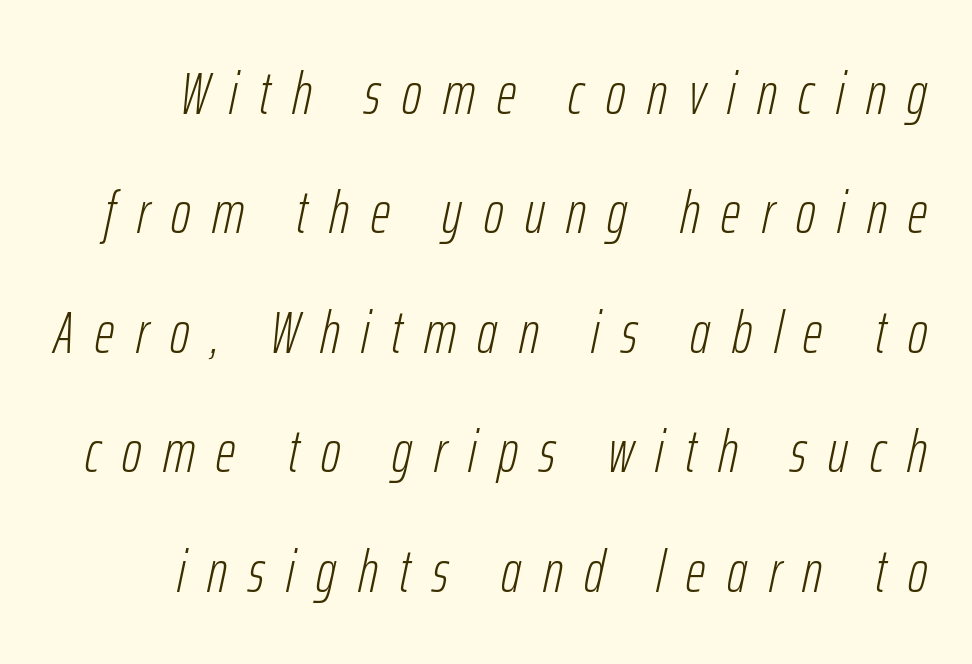
{"italic": "yes", "lean": "right", "slant_degrees": 12, "bold": "no", "weight": "light", "width": "condensed", "stroke_contrast": "low", "x_height": "medium", "monospaced": "no", "underline": "no", "line_spacing": "loose", "line_spacing_ratio": 1.99, "letter_spacing": "wide", "letter_spacing_em": 0.36, "glyph_px": 60}
